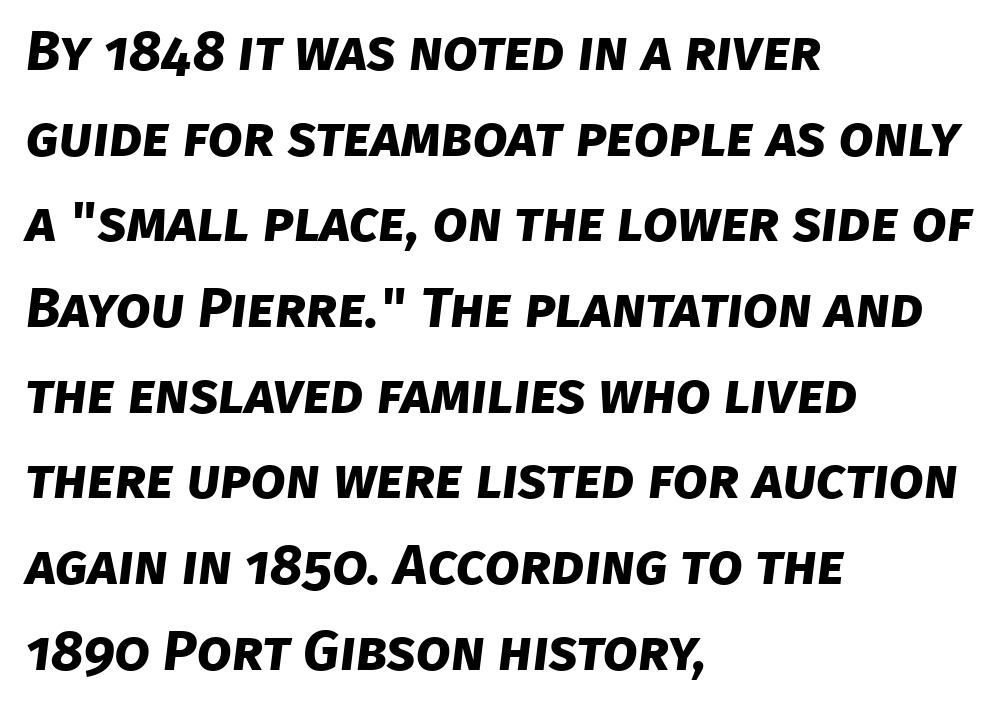
{"serif": "no", "bold": "yes", "weight": "bold", "width": "normal", "stroke_contrast": "low", "x_height": "large", "monospaced": "no", "underline": "no", "align": "left", "line_spacing": "normal", "line_spacing_ratio": 1.53, "letter_spacing": "normal", "letter_spacing_em": 0.0, "glyph_px": 56}
